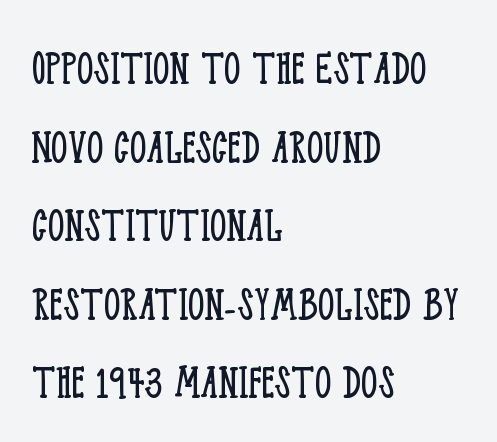
{"serif": "yes", "italic": "no", "bold": "no", "weight": "light", "width": "condensed", "stroke_contrast": "low", "x_height": "large", "monospaced": "no", "underline": "no", "align": "left", "line_spacing": "normal", "line_spacing_ratio": 1.51, "letter_spacing": "normal", "letter_spacing_em": 0.0, "glyph_px": 52}
